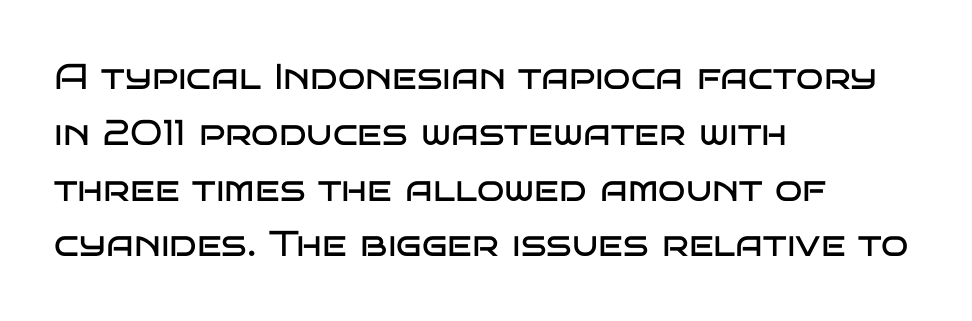
Does extra space separate the letters? No, they use regular spacing. You could not count columns in this text — the font is proportionally spaced. All the whitespace from short lines collects on the right. Rendered with straight, roman letterforms. Honestly, the row spacing looks completely unremarkable.
